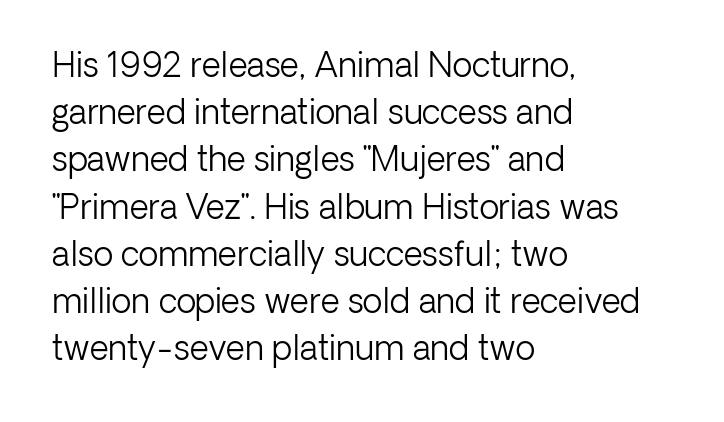
The image shows 33 px light sans-serif type, upright; set left-aligned, normal line spacing (1.43x), normal letter spacing, not underlined; low stroke contrast and a medium x-height.
